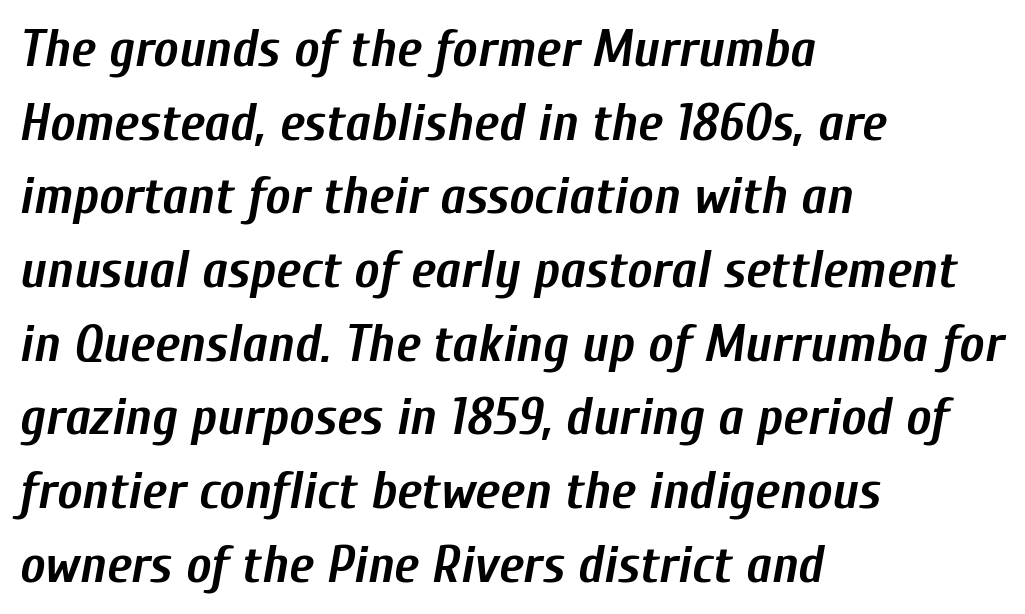
Leading matches the norm, producing a regular column. Its strokes are broad and dark, the hallmark of bold type. Posture: slanted. Is this a fixed-width face? No — the glyphs have proportional, varying widths. These lines are set flush left with a ragged right edge. Honestly, the letter spacing is just normal — you wouldn't notice it.
